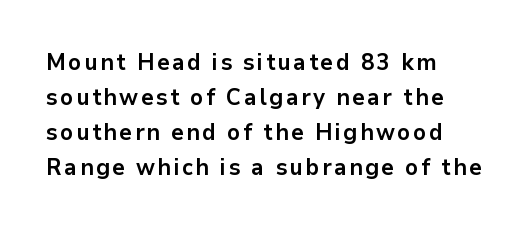
{"italic": "no", "bold": "yes", "underline": "no", "align": "left", "line_spacing": "normal", "line_spacing_ratio": 1.52, "glyph_px": 23}
